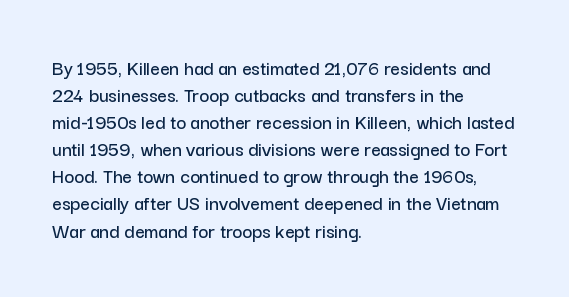
The letters stand straight up with perfectly vertical stems. Tracking here is standard; glyphs follow each other at the usual distance. Whoever set this chose a conventional vertical rhythm. The paragraph has a hard left edge and a soft right edge. Has an underline been added? It has not.
